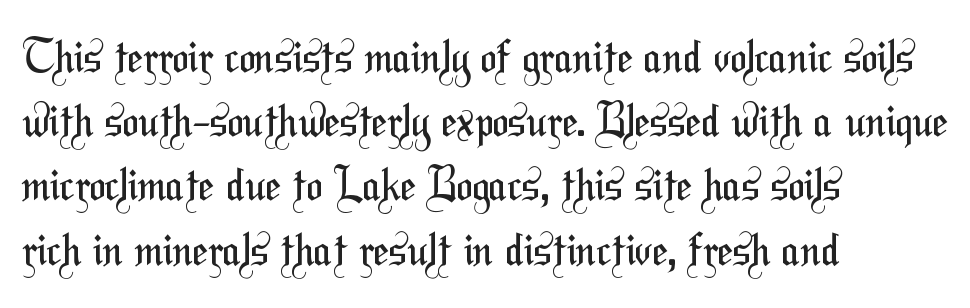
Q: Is the text bold? A: No.
Q: Is the typeface a serif or a sans-serif typeface? A: Sans-serif.
Q: Is the text underlined? A: No.
Q: How is the paragraph aligned? A: Left-aligned.
Q: Is the spacing between letters normal or unusually wide? A: Normal.
Q: Is the spacing between lines tight, normal or loose? A: Normal.
Q: Width (condensed, normal, or wide)? A: Condensed.
Q: Stroke contrast? A: Medium.
Q: x-height? A: Medium.
Q: Monospaced? A: No.
